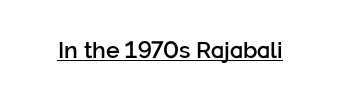
The image shows 23 px text type, upright; set normal letter spacing, underlined.
